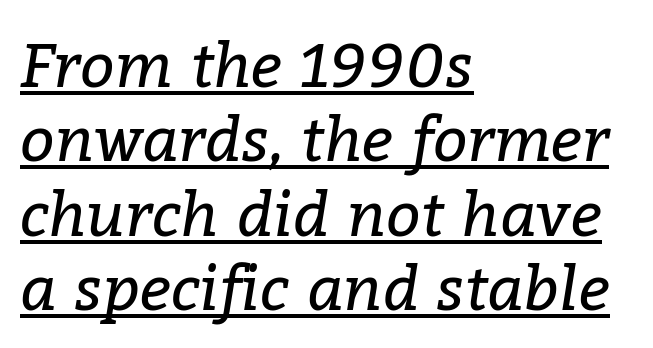
No chunkiness to these letters — they're not bold. An italicized treatment has been applied to the whole sample. The type family on display is of the serif kind. The passage shown is typed in a proportional face where columns would drift.
